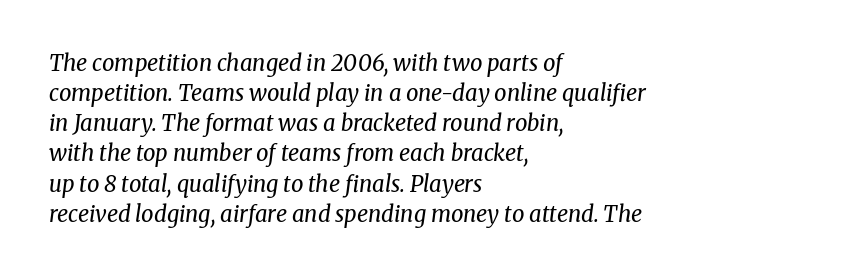
Decoration check: the copy has no underline. Weight: not bold — regular or lighter. This sample uses plain, unmodified letter spacing. A typesetter would mark this as italic.
